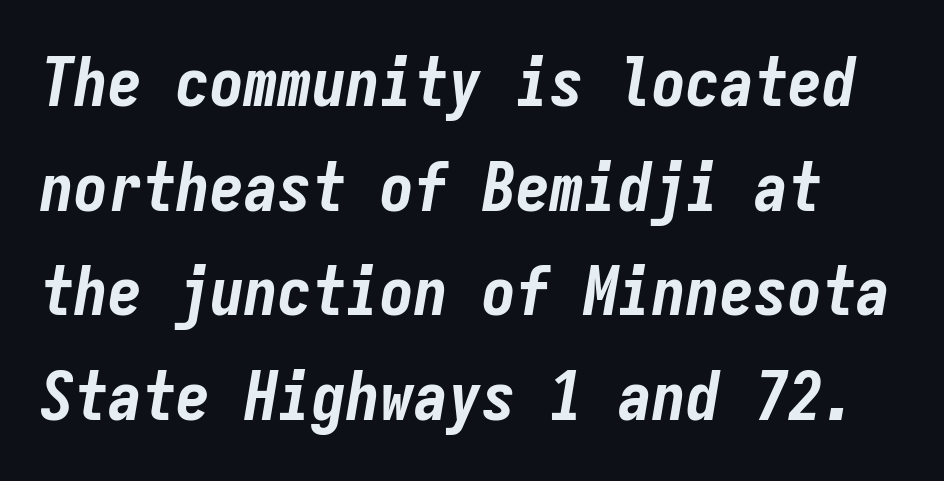
Q: Is the text bold? A: Yes.
Q: Is the text italic (slanted)? A: Yes, it leans right by about 9 degrees.
Q: Is the text underlined? A: No.
Q: Is the spacing between letters normal or unusually wide? A: Normal.
Q: Is the spacing between lines tight, normal or loose? A: Normal.
Q: Width (condensed, normal, or wide)? A: Condensed.
Q: Stroke contrast? A: Low.
Q: x-height? A: Medium.
Q: Monospaced? A: Yes.
